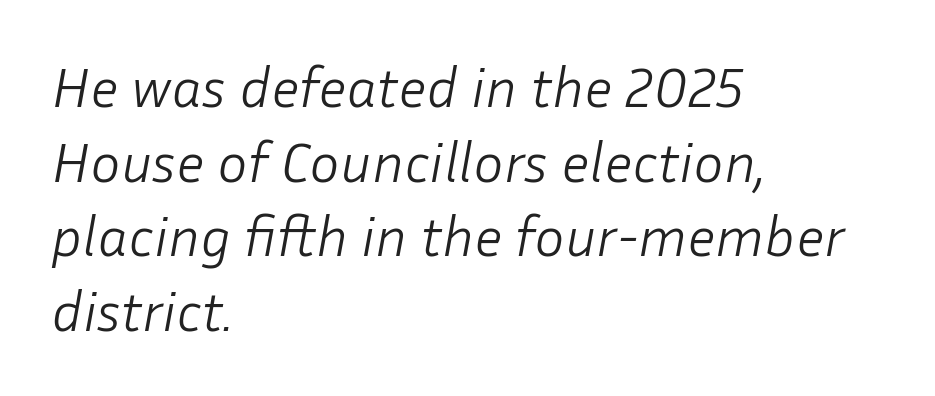
The image shows 57 px light type, italic (leaning right); set left-aligned, normal line spacing (1.31x), normal letter spacing, not underlined; low stroke contrast and a medium x-height.
